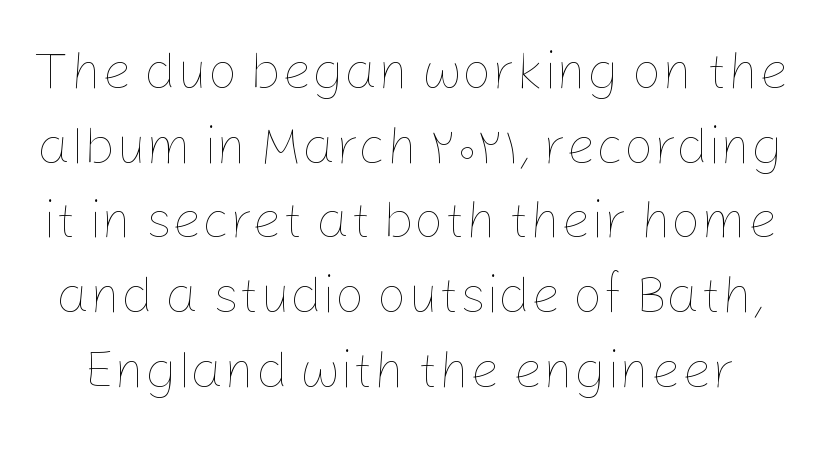
{"italic": "no", "bold": "no", "weight": "thin", "width": "normal", "stroke_contrast": "low", "x_height": "medium", "monospaced": "no", "underline": "no", "line_spacing": "normal", "line_spacing_ratio": 1.41, "letter_spacing": "normal", "letter_spacing_em": 0.0, "glyph_px": 53}
